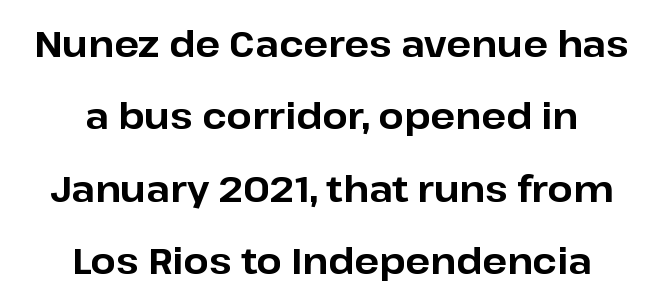
These lines are centered, leaving both edges ragged. One glance says open: line gaps are wider than usual. Is the letter spacing exaggerated? No — it looks like the ordinary default. The face used here is proportionally spaced, like ordinary book or web type. Thick stems and heavy bowls — unmistakably bold.
